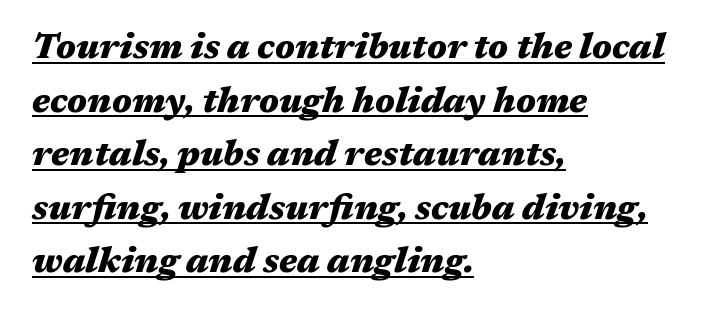
The image shows 35 px heavy, wide type, italic (leaning right); set left-aligned, normal line spacing (1.53x), normal letter spacing, underlined; medium stroke contrast and a medium x-height.
